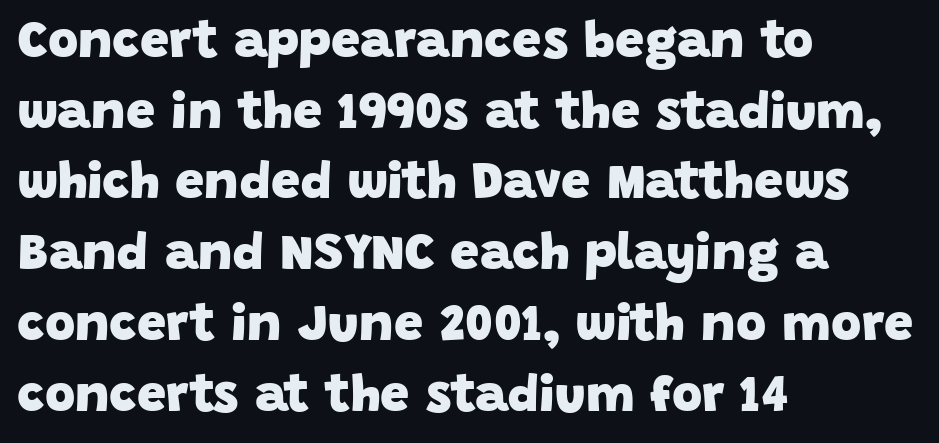
Typeset ragged right — the left edge is the straight one. This sample uses plain, unmodified letter spacing. The specimen omits any rule beneath the text block's lines. The letters advance in unequal steps, a hallmark of proportional type.
